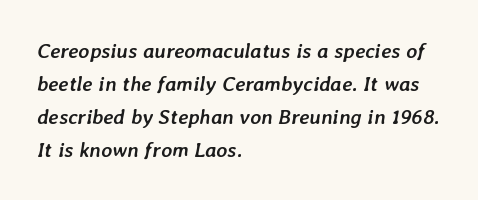
The image shows 21 px bold type, italic (leaning right); set left-aligned, normal line spacing (1.57x), normal letter spacing, not underlined.
